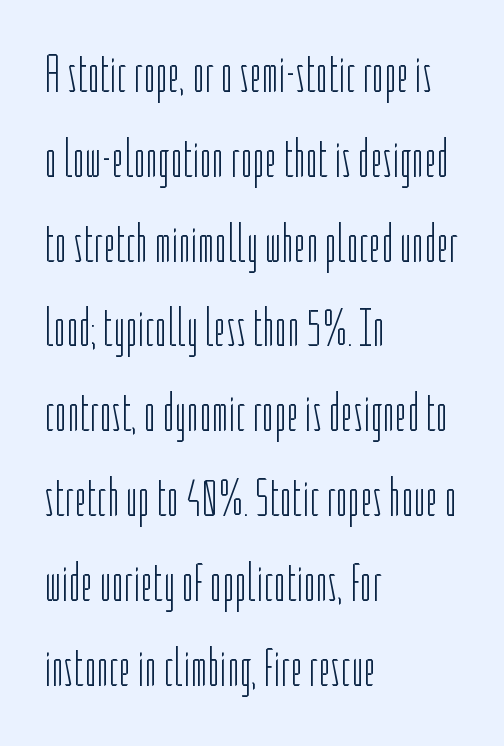
The image shows 53 px light, condensed sans-serif type, upright; set left-aligned, normal line spacing (1.6x), normal letter spacing, not underlined; low stroke contrast and a medium x-height.
